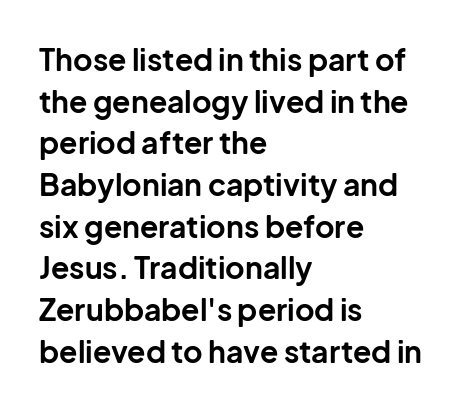
Just letters on the line, the space beneath them empty. Notice how descenders clear the ascenders below comfortably — that's standard leading. Nobody touched the tracking dial on this one. If you drew a line through each stem, it would be perfectly vertical. Serifs: no, the terminals of the letterforms are clean.
